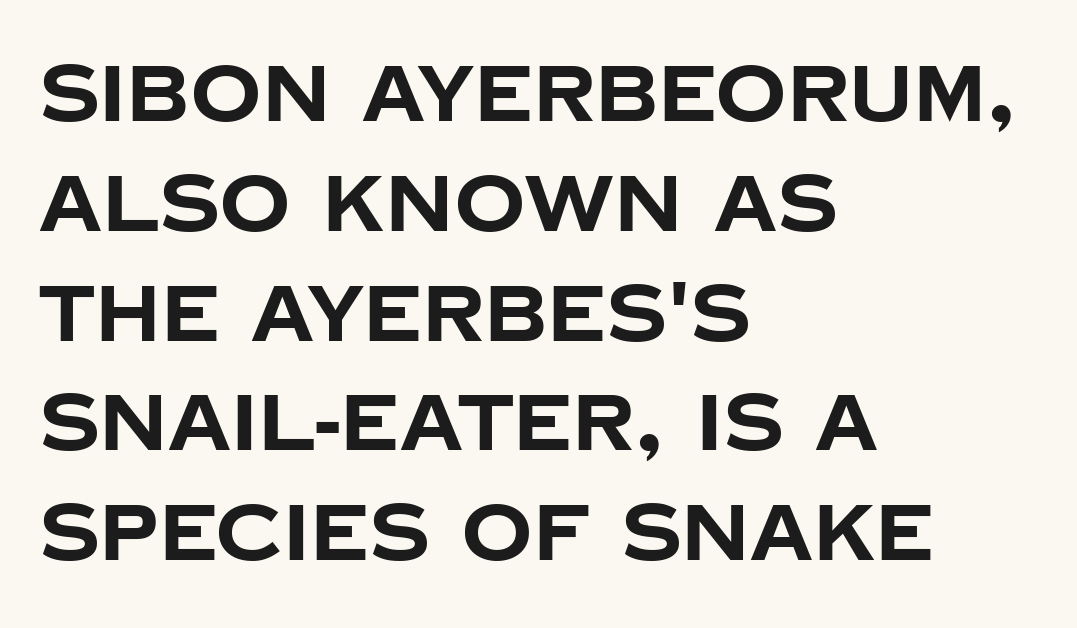
The image shows 79 px bold sans-serif type, upright; set left-aligned, normal line spacing (1.39x), normal letter spacing, not underlined; low stroke contrast and a large x-height.
